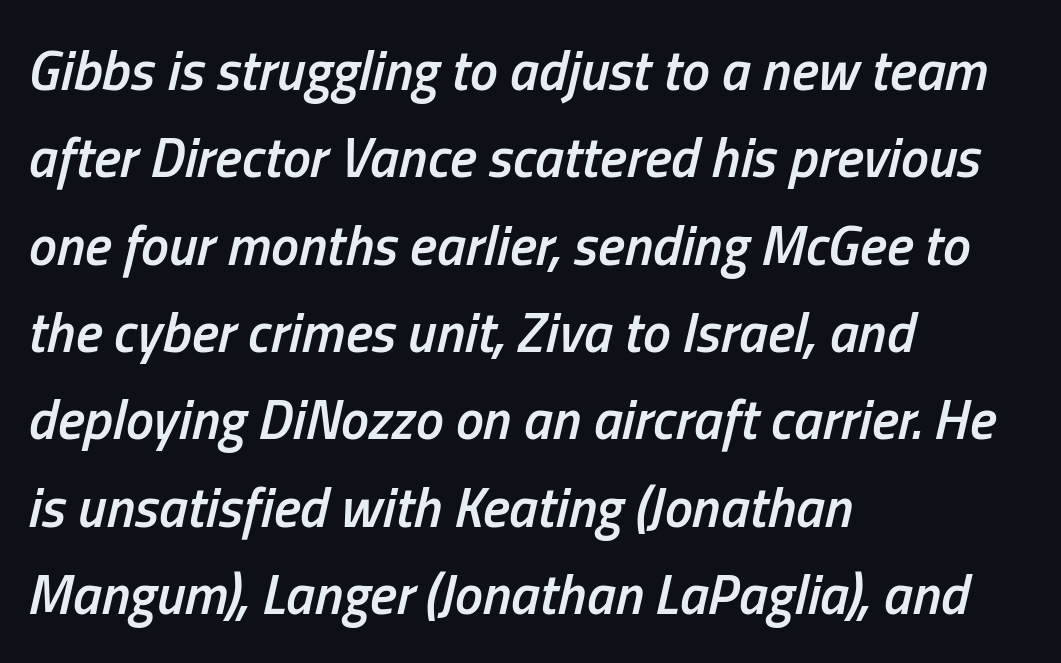
The image shows 56 px semibold, condensed type, italic (leaning right); set left-aligned, normal line spacing (1.56x), normal letter spacing, not underlined; low stroke contrast and a medium x-height.
